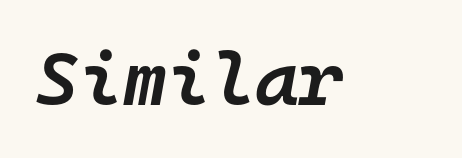
Each letter, wide or thin by design, is forced into the same width here. Observe the ordinary spacing: letters are neighbours, not strangers. Words float on clear page, feet unadorned. The passage shown is semibold, sitting just below true bold. The specimen reads as italic at a glance.
